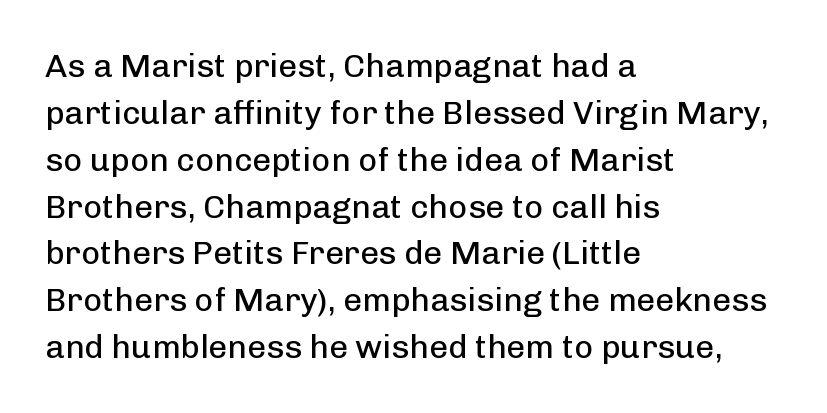
Check the space under the baseline: it is left empty. This sample has the flowing, uneven cadence of proportional lettering. Here the glyphs are tracked normally, forming tight word shapes. No extra ink here — the face is not bold. These lines stack with their left ends in a neat column. The rendering uses a moderate line-height, typical for paragraphs.
